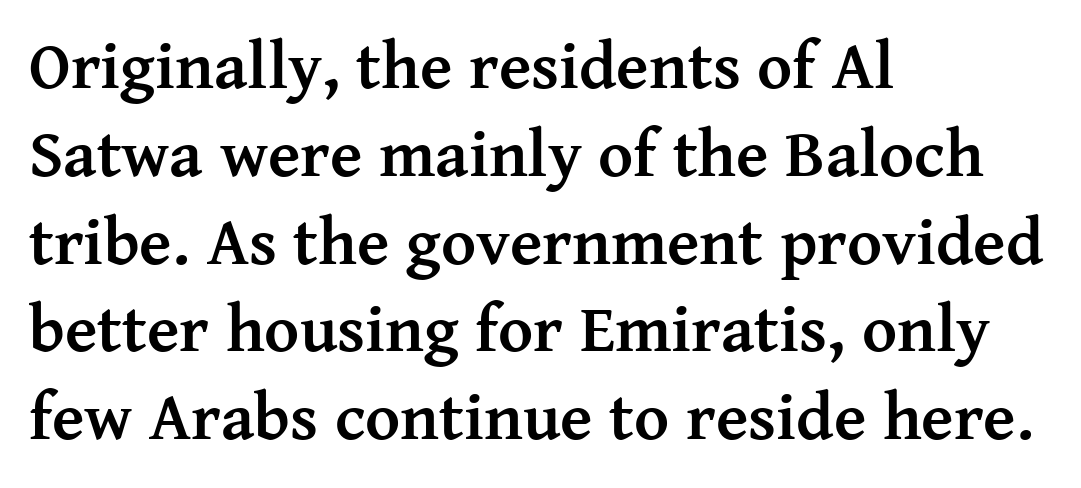
When letters stand straight like this, we call the style roman or upright. Students, note that the glyphs here touch the page at normal intervals. The passage shown is emphatically bold. This rendering uses left alignment, leaving the right contour irregular. Varying glyph widths throughout — classic text-font behaviour. Interline gaps are of average width in this sample.
